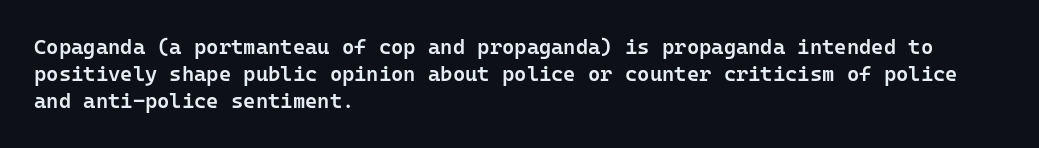
The typography opts for an upright posture over an oblique one. The typesetting leans somewhat heavy: a semibold. Look at the tracking — it's just the regular setting, nothing added. Bare-footed words on every line. Summary of vertical rhythm: regular, with standard interline spacing. The paragraph shown leans on its left margin.
